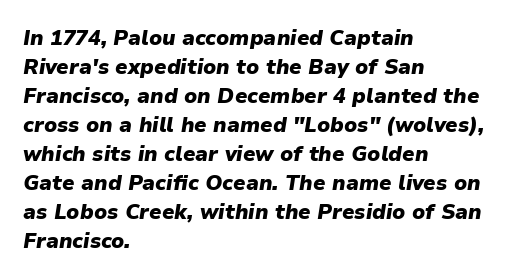
{"italic": "yes", "lean": "right", "slant_degrees": 9, "bold": "yes", "underline": "no", "align": "left", "line_spacing": "normal", "line_spacing_ratio": 1.38, "letter_spacing": "normal", "letter_spacing_em": 0.0, "glyph_px": 21}
